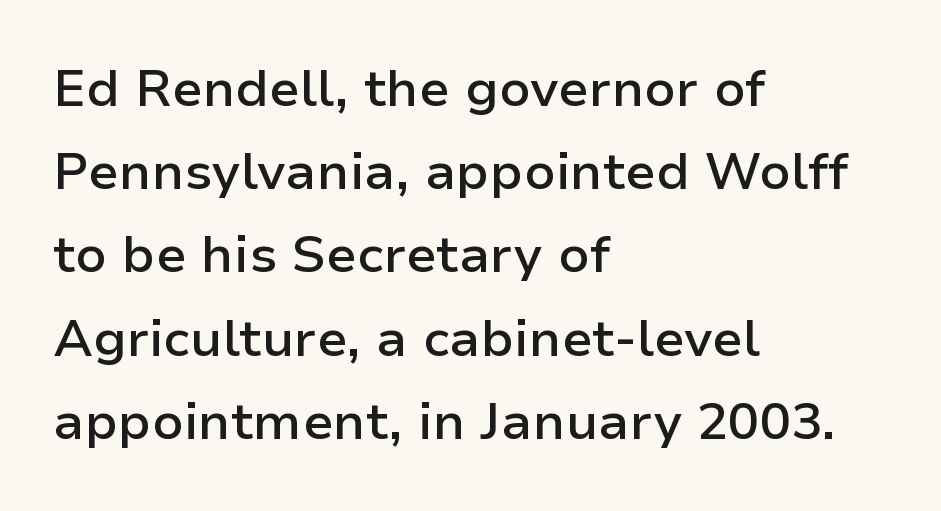
A fair bit of extra ink — the face is semibold, not bold. These lines stack with their left ends in a neat column. Check where the strokes stop: nothing finishes them off — pure sans. Note the varied advance widths — an 'i' is clearly narrower than an 'm'.
